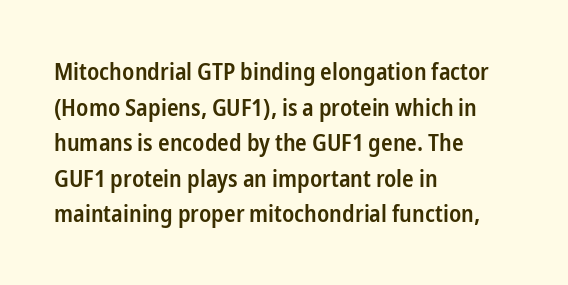
A semibold gives these letters moderate extra thickness, short of bold. Line spacing here is normal. Short note: letters normally spaced. Designer's note — italics off, roman on. A clean baseline with only descenders dipping below it. Line beginnings align vertically; line endings do not.
